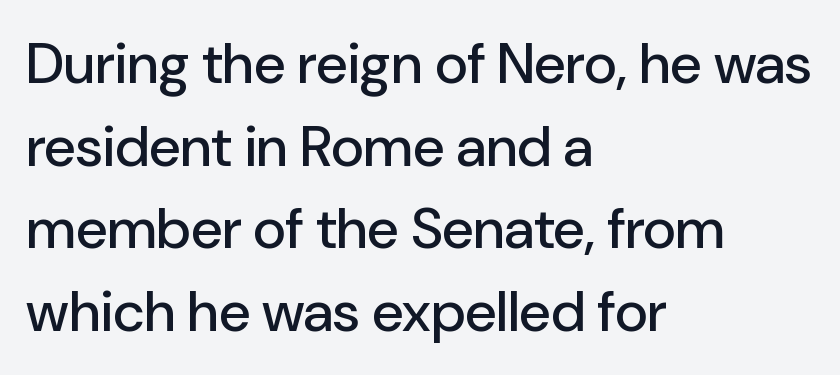
{"serif": "no", "italic": "no", "width": "normal", "stroke_contrast": "low", "x_height": "medium", "monospaced": "no", "underline": "no", "align": "left", "line_spacing": "normal", "line_spacing_ratio": 1.45, "letter_spacing": "normal", "letter_spacing_em": 0.0, "glyph_px": 57}
